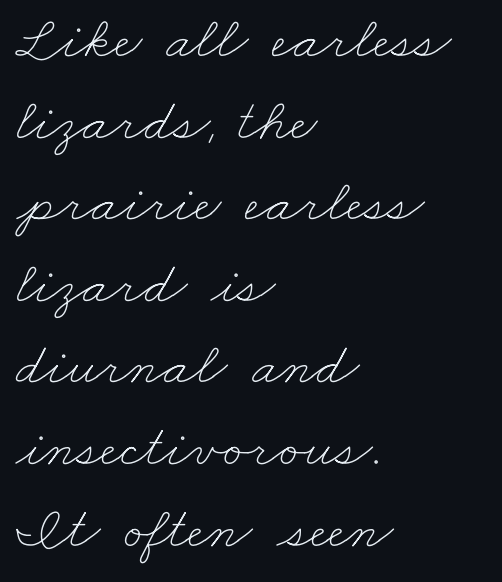
The image shows 60 px thin, wide type; set left-aligned, normal line spacing (1.36x), normal letter spacing, not underlined; low stroke contrast and a small x-height.
